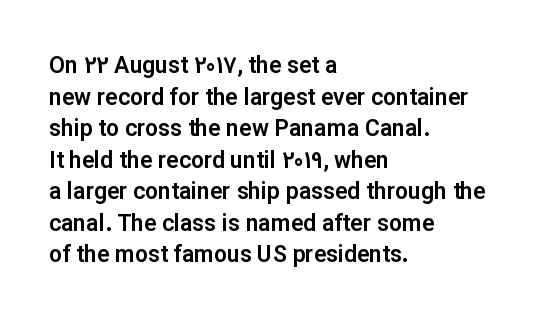
The letterforms sit shoulder to shoulder at normal distance. The paragraph has a hard left edge and a soft right edge. A clean baseline with only descenders dipping below it. No italicization has been applied; the sample stays upright.
